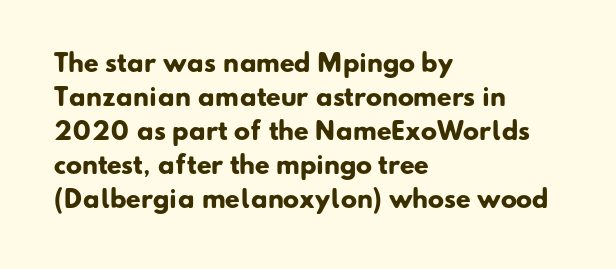
{"bold": "yes", "underline": "no", "align": "left", "line_spacing": "normal", "line_spacing_ratio": 1.42, "letter_spacing": "normal", "letter_spacing_em": 0.0, "glyph_px": 24}
